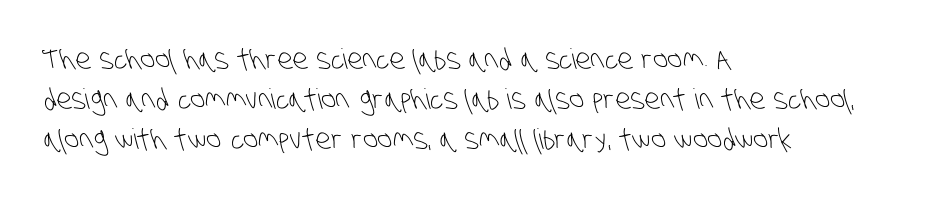
Q: Is the text bold? A: No.
Q: Is the typeface a serif or a sans-serif typeface? A: Sans-serif.
Q: Is the text underlined? A: No.
Q: How is the paragraph aligned? A: Left-aligned.
Q: Is the spacing between letters normal or unusually wide? A: Normal.
Q: Is the spacing between lines tight, normal or loose? A: Normal.
Q: Width (condensed, normal, or wide)? A: Condensed.
Q: Stroke contrast? A: Low.
Q: x-height? A: Large.
Q: Monospaced? A: No.
